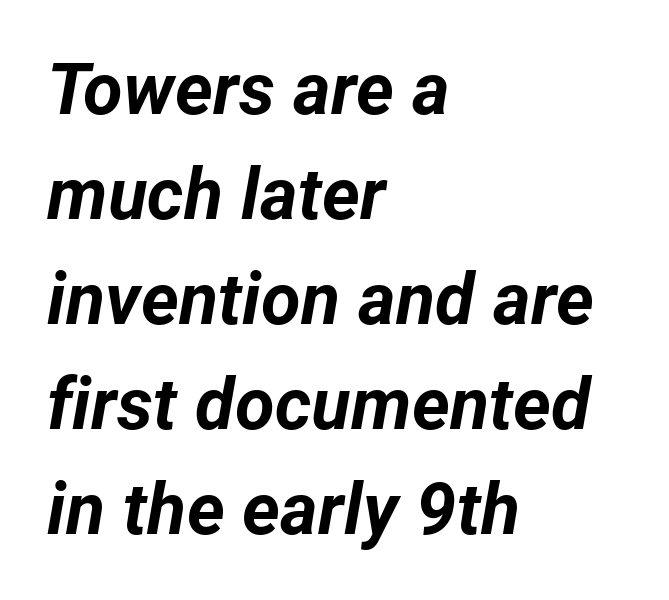
Does the weight exceed regular? Yes, all the way to bold. This sample is left-justified, so line endings fall wherever the words run out. Regular leading. Varying glyph widths throughout — classic text-font behaviour. A clean baseline with only descenders dipping below it. Short note: letters normally spaced.
